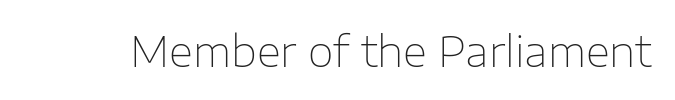
Q: Is the text bold? A: No.
Q: Is the text italic (slanted)? A: No, it is upright.
Q: Is the typeface a serif or a sans-serif typeface? A: Sans-serif.
Q: Is the text underlined? A: No.
Q: Is the spacing between letters normal or unusually wide? A: Normal.
Q: Width (condensed, normal, or wide)? A: Normal.
Q: Stroke contrast? A: Low.
Q: x-height? A: Medium.
Q: Monospaced? A: No.
